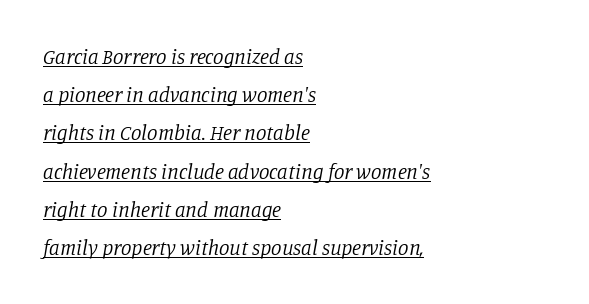
The image shows 21 px text type, italic (leaning right); set left-aligned, line spacing 1.82x, normal letter spacing, underlined.
